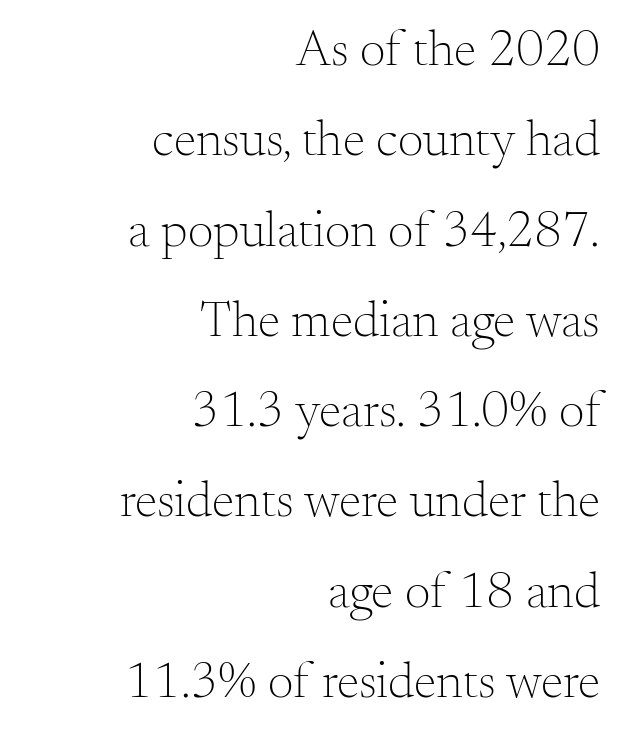
Q: Is the text bold? A: No.
Q: Is the text italic (slanted)? A: No, it is upright.
Q: Is the typeface a serif or a sans-serif typeface? A: Serif.
Q: Is the text underlined? A: No.
Q: How is the paragraph aligned? A: Right-aligned.
Q: Is the spacing between letters normal or unusually wide? A: Normal.
Q: Width (condensed, normal, or wide)? A: Normal.
Q: Stroke contrast? A: Medium.
Q: x-height? A: Small.
Q: Monospaced? A: No.
